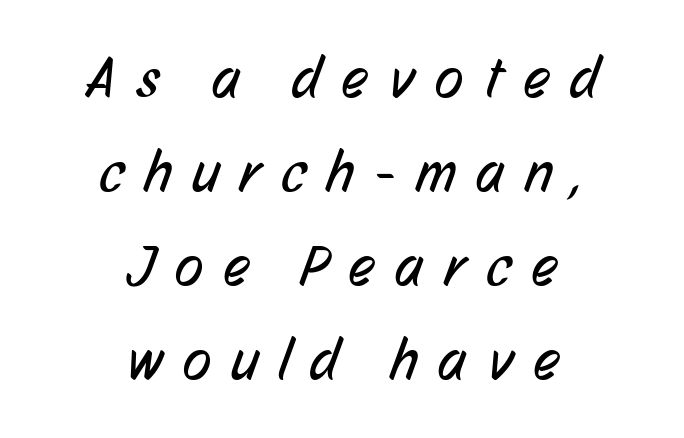
The image shows 58 px regular-weight, condensed sans-serif type; set centered, normal line spacing (1.62x), unusually wide letter spacing (+0.36 em), not underlined; low stroke contrast and a medium x-height.
